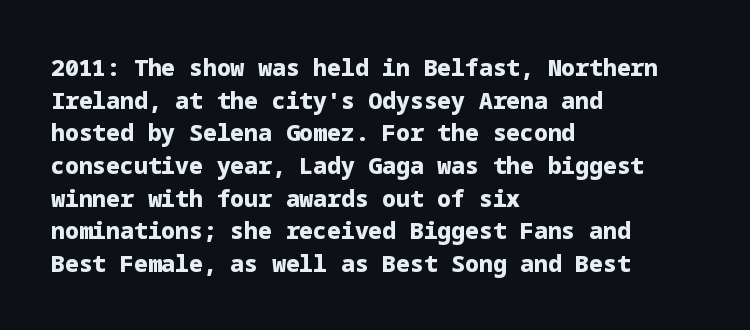
Here the glyphs are tracked normally, forming tight word shapes. One-word summary of the alignment: left. In terms of posture, this sample is upright. Notice how thick the strokes are: this is what a full bold looks like. The lines sit at an ordinary, default distance from one another.
